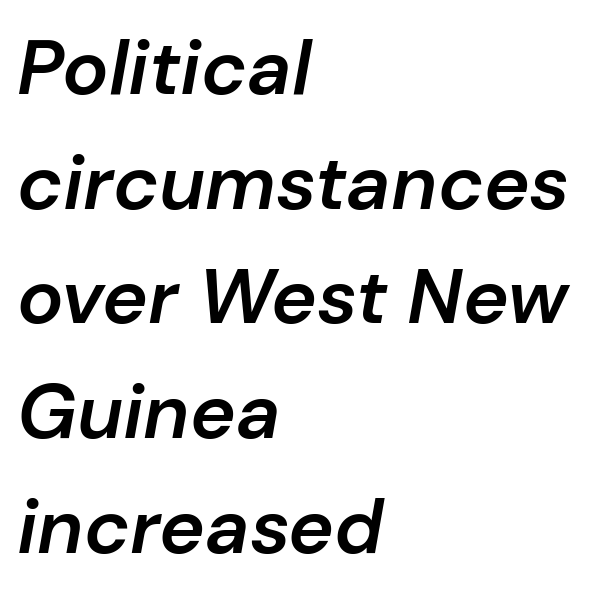
{"italic": "yes", "lean": "right", "slant_degrees": 10, "bold": "semi", "weight": "semibold", "width": "normal", "stroke_contrast": "low", "x_height": "medium", "monospaced": "no", "underline": "no", "align": "left", "line_spacing": "normal", "line_spacing_ratio": 1.49, "letter_spacing": "normal", "letter_spacing_em": 0.0, "glyph_px": 77}
